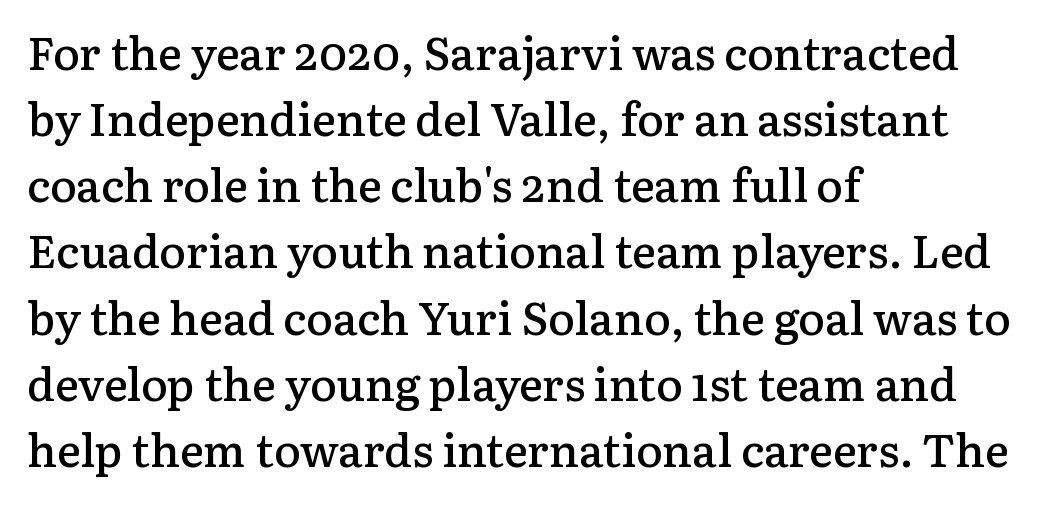
{"serif": "yes", "italic": "no", "bold": "semi", "weight": "semibold", "width": "normal", "stroke_contrast": "low", "x_height": "medium", "monospaced": "no", "underline": "no", "align": "left", "line_spacing": "normal", "line_spacing_ratio": 1.47, "letter_spacing": "normal", "letter_spacing_em": 0.0, "glyph_px": 45}
